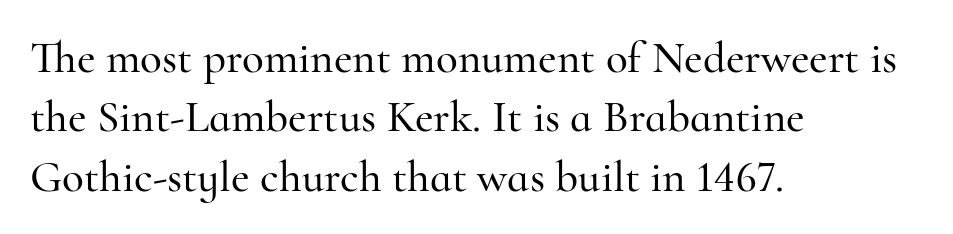
Q: Is the text italic (slanted)? A: No, it is upright.
Q: Is the typeface a serif or a sans-serif typeface? A: Serif.
Q: Is the text underlined? A: No.
Q: How is the paragraph aligned? A: Left-aligned.
Q: Is the spacing between letters normal or unusually wide? A: Normal.
Q: Is the spacing between lines tight, normal or loose? A: Normal.
Q: Width (condensed, normal, or wide)? A: Normal.
Q: Stroke contrast? A: High.
Q: x-height? A: Small.
Q: Monospaced? A: No.
